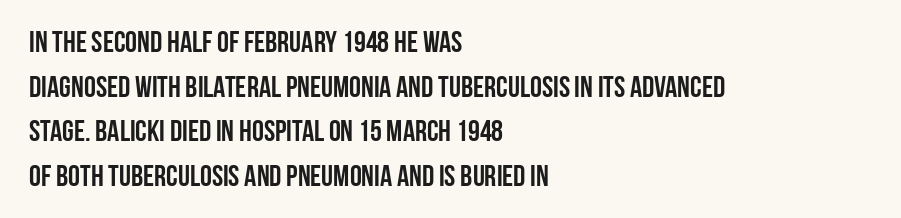
The image shows 30 px semibold, condensed sans-serif type, upright; set left-aligned, normal line spacing (1.49x), normal letter spacing, not underlined; low stroke contrast and a large x-height.
